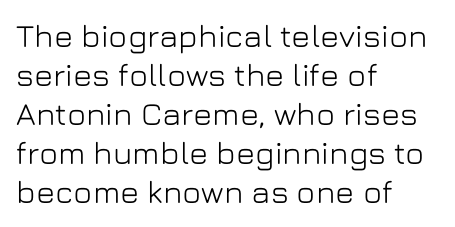
The passage shown is typed in a proportional face where columns would drift. Italic: no, the glyphs are upright roman. Lines of text with bare space underneath. Compared with a centered layout, this one pins lines to the left instead. Nothing sits at the stroke ends, so this counts as sans-serif. The rendering keeps characters at their native spacing.
